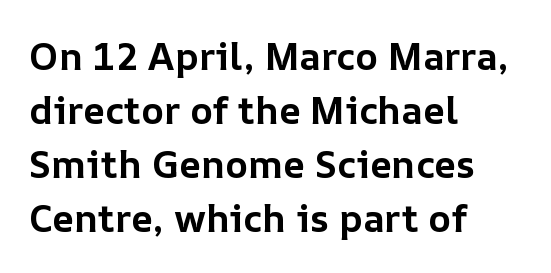
{"italic": "no", "bold": "yes", "weight": "bold", "width": "normal", "stroke_contrast": "low", "x_height": "medium", "monospaced": "no", "underline": "no", "align": "left", "line_spacing": "normal", "line_spacing_ratio": 1.42, "letter_spacing": "normal", "letter_spacing_em": 0.0, "glyph_px": 38}
